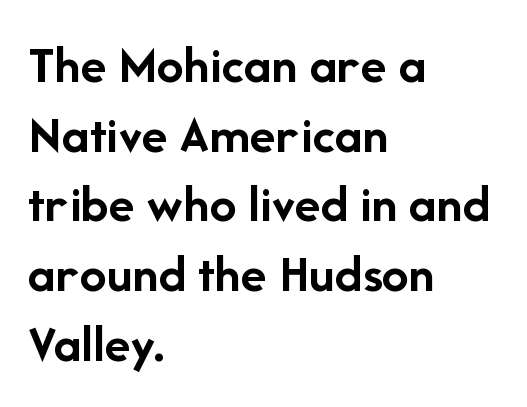
{"serif": "no", "italic": "no", "bold": "yes", "weight": "semibold", "width": "normal", "stroke_contrast": "low", "x_height": "medium", "monospaced": "no", "underline": "no", "align": "left", "line_spacing": "normal", "line_spacing_ratio": 1.29, "letter_spacing": "normal", "letter_spacing_em": 0.0, "glyph_px": 54}
